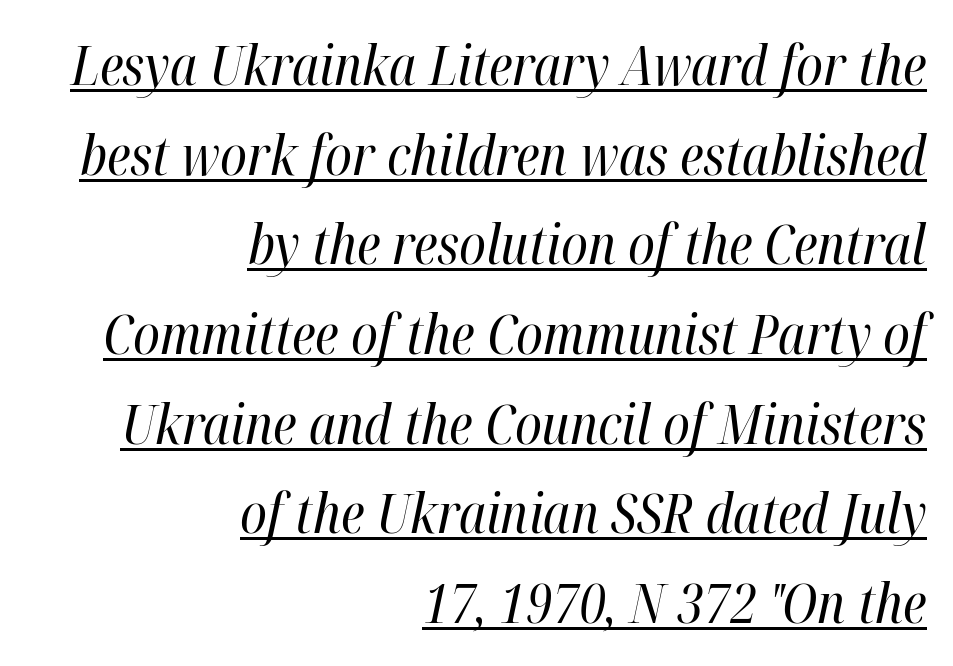
The image shows 54 px regular-weight, condensed type, italic (leaning right); set right-aligned, normal line spacing (1.66x), normal letter spacing, underlined; high stroke contrast and a medium x-height.
